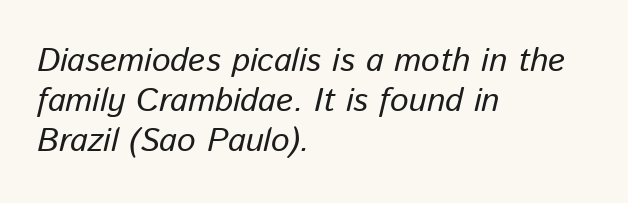
{"italic": "yes", "lean": "right", "slant_degrees": 13, "bold": "no", "weight": "regular", "width": "normal", "stroke_contrast": "low", "x_height": "medium", "monospaced": "no", "underline": "no", "align": "left", "line_spacing_ratio": 1.21, "letter_spacing": "normal", "letter_spacing_em": 0.0, "glyph_px": 33}
